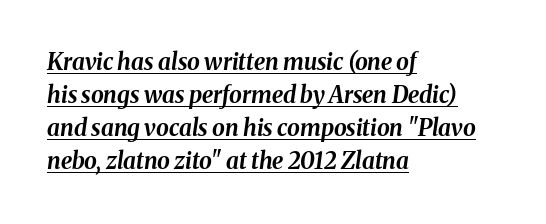
The image shows 23 px bold type, italic (leaning right); set left-aligned, normal line spacing (1.44x), normal letter spacing, underlined.
